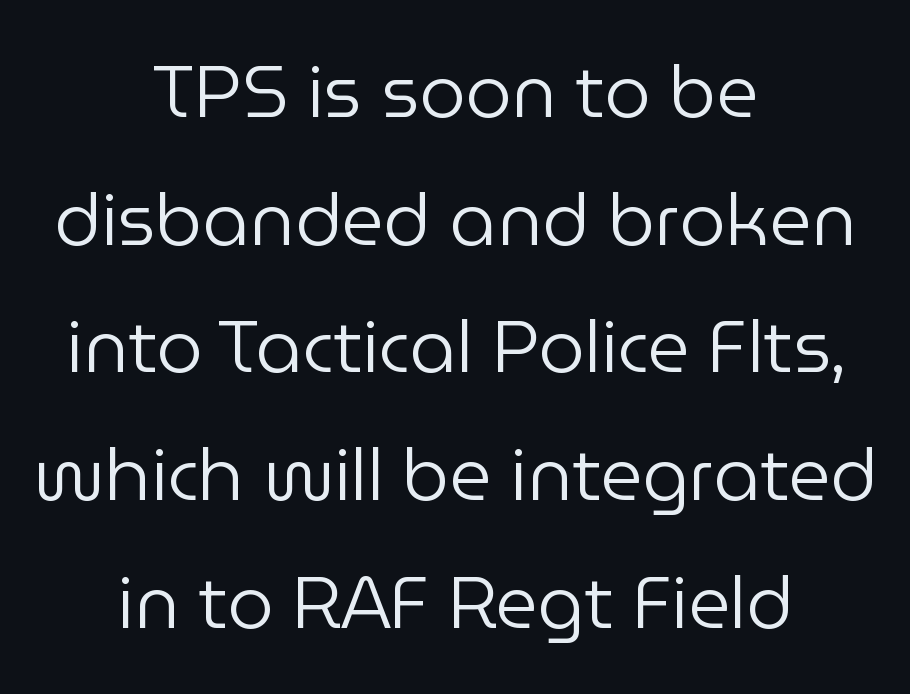
Letters rest on an invisible, unmarked baseline. These lines are rendered in a variable-pitch font. You can tell it's not italic because the verticals are truly vertical. Heaviness? Minimal to ordinary, like unemphasized prose. Letter spacing: default.
